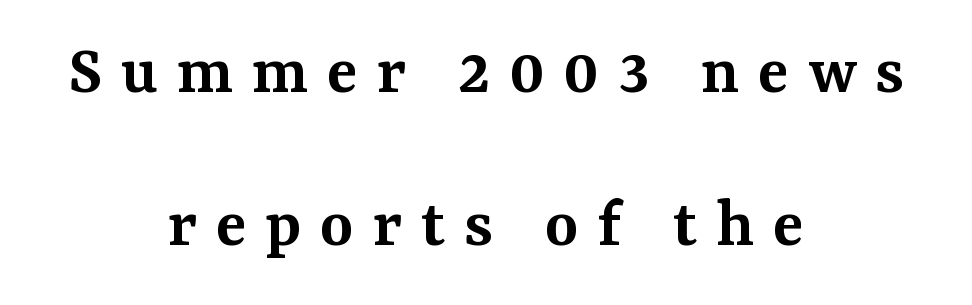
{"serif": "yes", "italic": "no", "bold": "semi", "weight": "semibold", "width": "normal", "stroke_contrast": "medium", "x_height": "medium", "monospaced": "no", "underline": "no", "align": "center", "line_spacing": "loose", "line_spacing_ratio": 2.13, "letter_spacing": "wide", "letter_spacing_em": 0.26, "glyph_px": 72}
